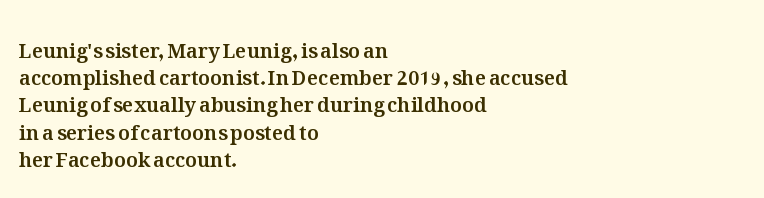
Q: Is the text italic (slanted)? A: No, it is upright.
Q: Is the text underlined? A: No.
Q: How is the paragraph aligned? A: Left-aligned.
Q: Is the spacing between letters normal or unusually wide? A: Normal.
Q: Is the spacing between lines tight, normal or loose? A: Normal.
